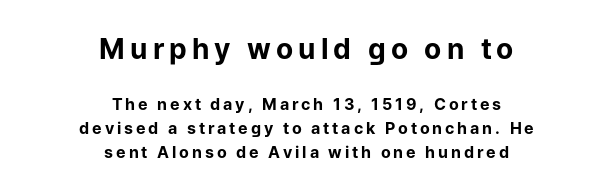
The image shows 28 px bold sans-serif type, upright; set centered, normal line spacing (1.49x), not underlined; the first (top) block is 1.75x larger; low stroke contrast and a medium x-height.
